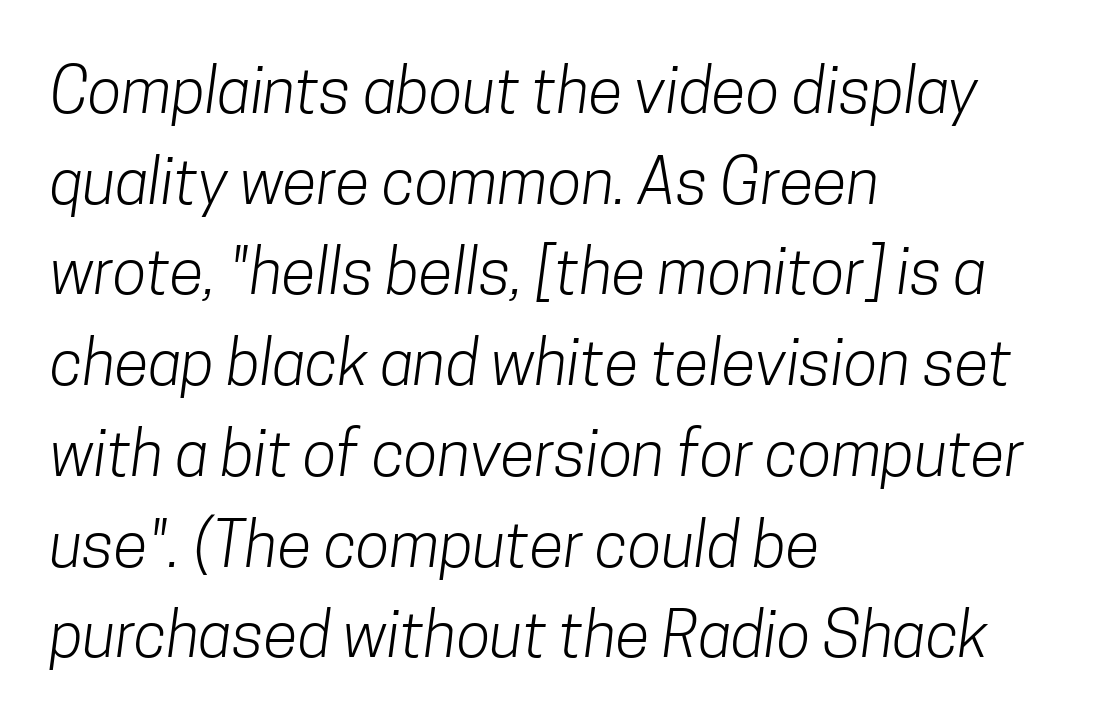
Regarding serifs, this sample does without them. This sample uses plain, unmodified letter spacing. Here the designer chose a conventional face with non-uniform glyph widths. Is the type heavy? It reads as light-to-regular instead. A student would call this left alignment; a typographer would say flush left, rag right.
